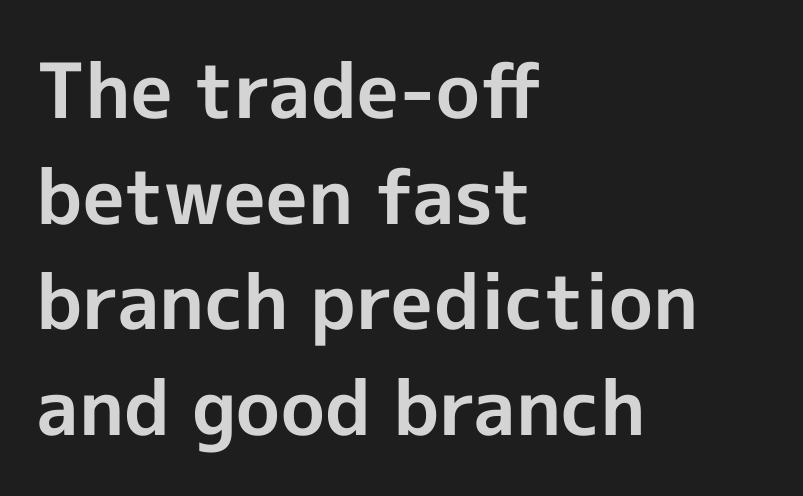
The image shows 76 px bold sans-serif type, upright; set left-aligned, normal line spacing (1.39x), normal letter spacing, not underlined; a medium x-height.
